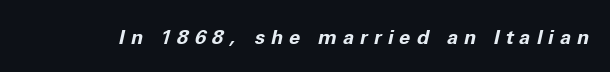
Q: Is the text bold? A: Yes.
Q: Is the text italic (slanted)? A: Yes, it leans right by about 11 degrees.
Q: Is the text underlined? A: No.
Q: Is the spacing between letters normal or unusually wide? A: Unusually wide.
